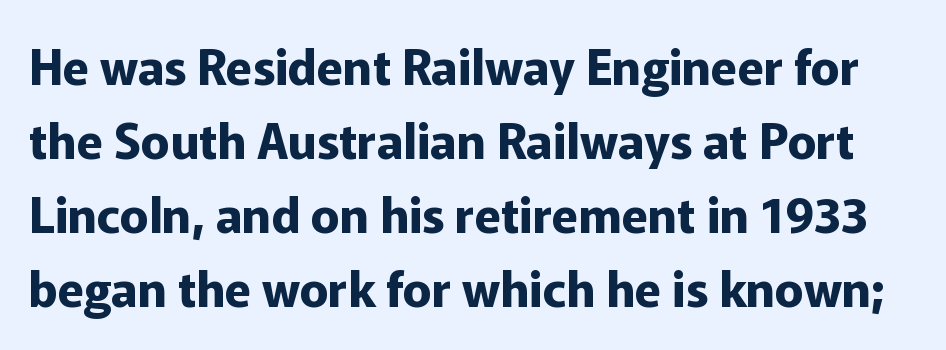
Does the lettering tilt? It doesn't — this is upright. Note the varied advance widths — an 'i' is clearly narrower than an 'm'. A sans-serif font was chosen for this passage. Clear beneath every line of the passage. Is the letter spacing exaggerated? No — it looks like the ordinary default.
